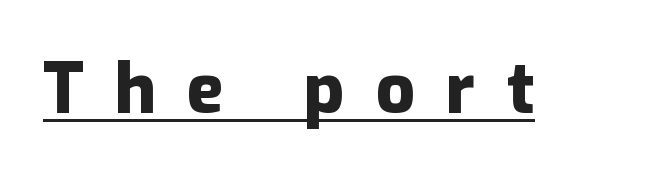
Q: Is the text bold? A: Yes.
Q: Is the text italic (slanted)? A: No, it is upright.
Q: Is the typeface a serif or a sans-serif typeface? A: Sans-serif.
Q: Is the text underlined? A: Yes.
Q: Is the spacing between letters normal or unusually wide? A: Unusually wide.
Q: Width (condensed, normal, or wide)? A: Normal.
Q: Stroke contrast? A: Low.
Q: x-height? A: Medium.
Q: Monospaced? A: No.
